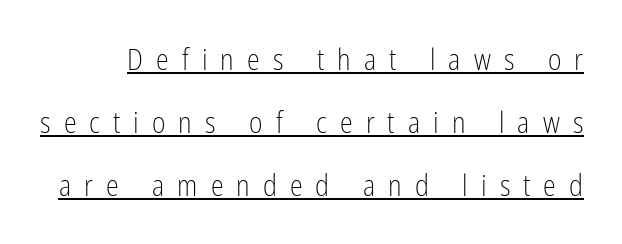
The letters are spread apart with noticeably loose tracking. Character widths vary here, with narrow letters taking less room than wide ones. The block of text is sparse from top to bottom, with ample space between rows. These glyphs show unthickened strokes, regular width or finer. Are there feet on the stems? There aren't — it's a sans.
